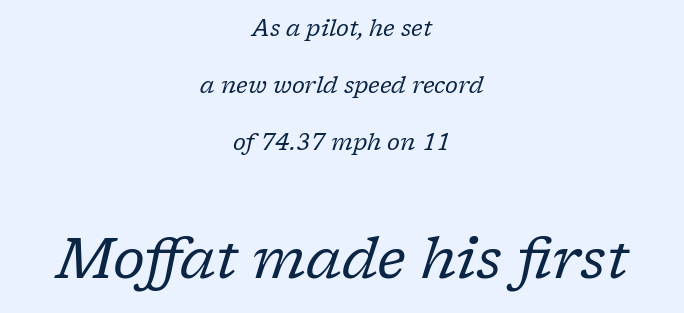
{"serif": "yes", "italic": "yes", "lean": "right", "slant_degrees": 17, "bold": "no", "weight": "regular", "width": "normal", "stroke_contrast": "low", "x_height": "medium", "monospaced": "no", "underline": "no", "align": "center", "line_spacing": "loose", "line_spacing_ratio": 2.48, "letter_spacing": "normal", "letter_spacing_em": 0.0, "larger_block": "second", "size_ratio": 2.48, "glyph_px": 57}
